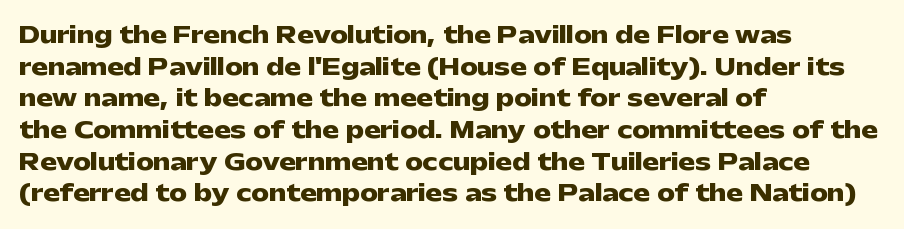
Beneath every word, the page is bare. Successive baselines arrive at the customary interval. It's the straight-up-and-down kind of type. Which margin do the lines hug? The left one — the right edge is uneven. Thick stems and heavy bowls — unmistakably bold.
